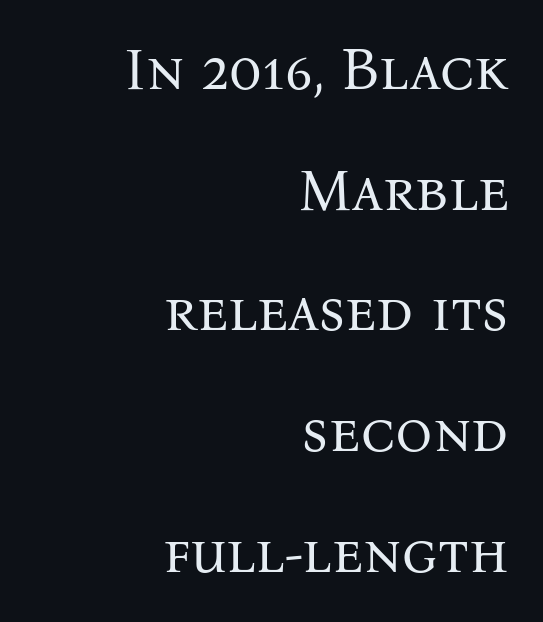
{"serif": "yes", "italic": "no", "bold": "no", "weight": "regular", "width": "normal", "stroke_contrast": "medium", "x_height": "medium", "monospaced": "no", "underline": "no", "align": "right", "line_spacing": "loose", "line_spacing_ratio": 2.08, "letter_spacing": "normal", "letter_spacing_em": 0.0, "glyph_px": 58}
